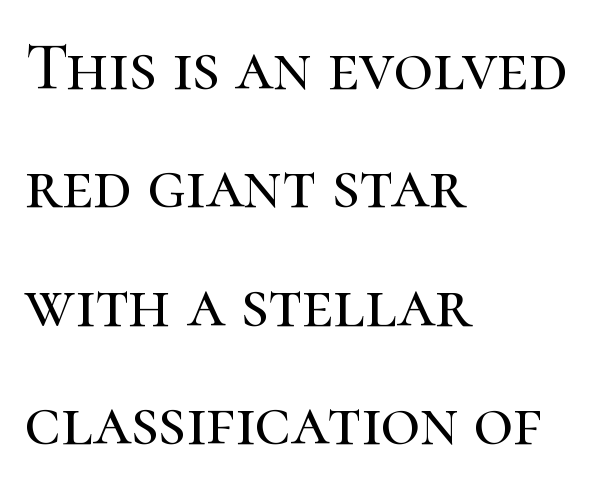
{"serif": "yes", "italic": "no", "width": "normal", "stroke_contrast": "high", "x_height": "medium", "monospaced": "no", "underline": "no", "align": "left", "line_spacing_ratio": 1.74, "letter_spacing": "normal", "letter_spacing_em": 0.0, "glyph_px": 68}
